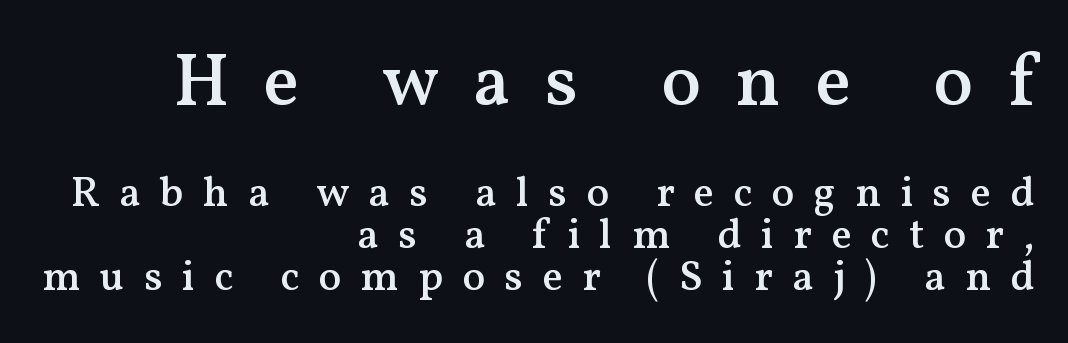
The image shows 74 px semibold serif type, upright; set right-aligned, tight line spacing (0.99x), unusually wide letter spacing (+0.46 em), not underlined; the first (top) block is 1.76x larger; medium stroke contrast and a medium x-height.
